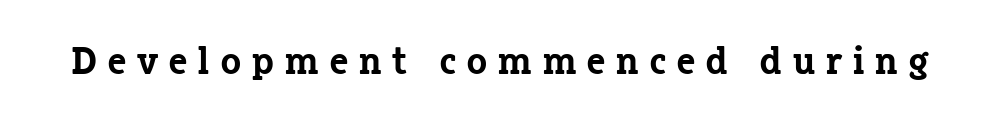
Proportional: the letters do not fall into vertical columns. Italic? Not at all — the glyphs are vertical. The rendering uses a bold face; every stroke is thick and dark. Underlining? Definitely not there.
